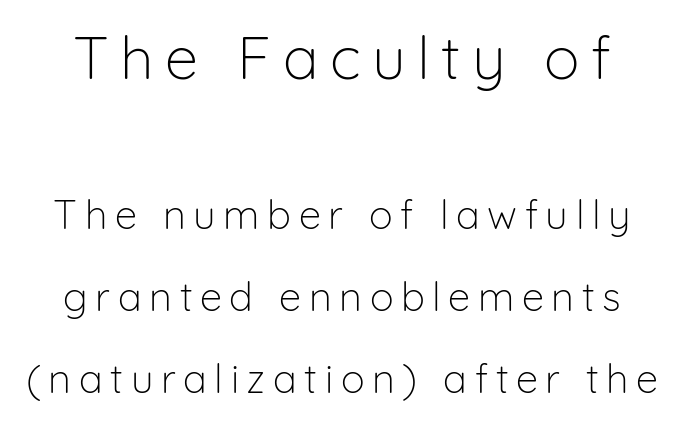
The image shows 60 px light sans-serif type, upright; set loose line spacing (2.04x), not underlined; the first (top) block is 1.5x larger; low stroke contrast and a medium x-height.
